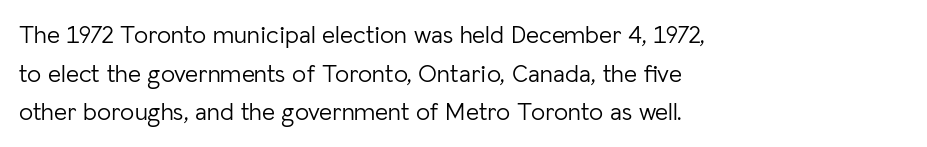
Notice how descenders clear the ascenders below comfortably — that's standard leading. Posture: vertical. Letter spacing: default. This rendering uses left alignment, leaving the right contour irregular.
